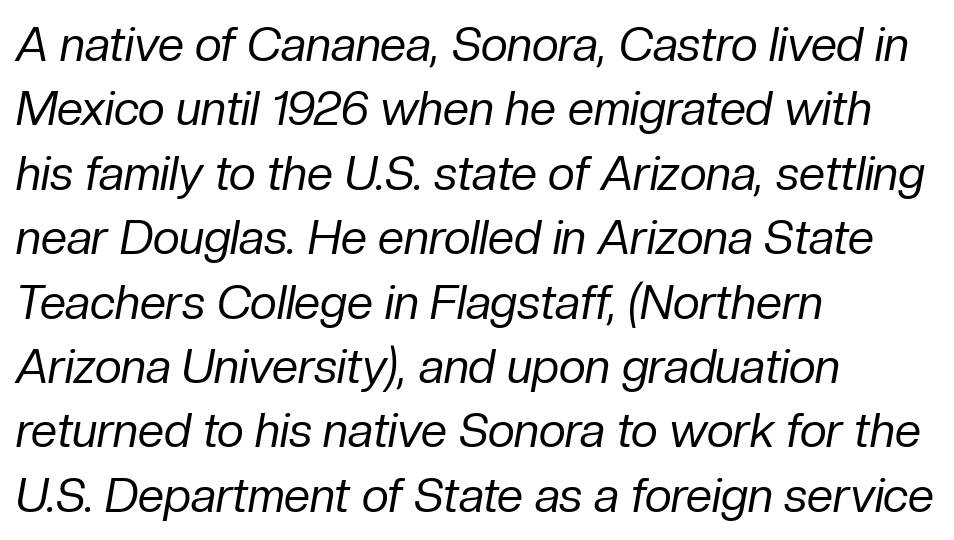
Q: Is the text bold? A: No.
Q: Is the text italic (slanted)? A: Yes, it leans right by about 10 degrees.
Q: Is the text underlined? A: No.
Q: How is the paragraph aligned? A: Left-aligned.
Q: Is the spacing between letters normal or unusually wide? A: Normal.
Q: Is the spacing between lines tight, normal or loose? A: Normal.
Q: Width (condensed, normal, or wide)? A: Normal.
Q: Stroke contrast? A: Low.
Q: x-height? A: Medium.
Q: Monospaced? A: No.
